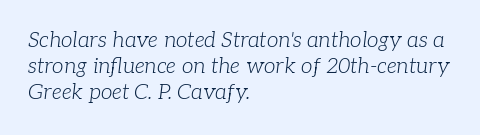
The image shows 21 px text type, italic (leaning right); set left-aligned, line spacing 1.24x, normal letter spacing, not underlined.
